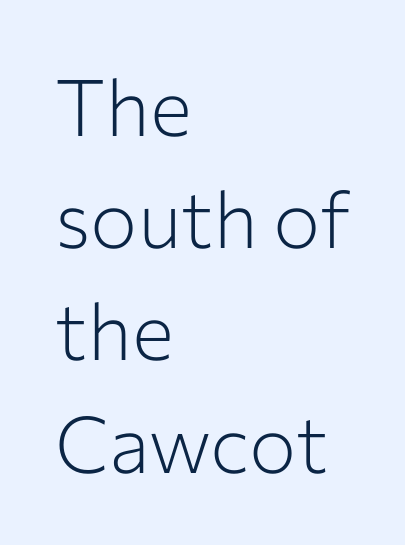
The image shows 79 px light sans-serif type, upright; set left-aligned, normal line spacing (1.42x), normal letter spacing, not underlined; low stroke contrast and a medium x-height.
